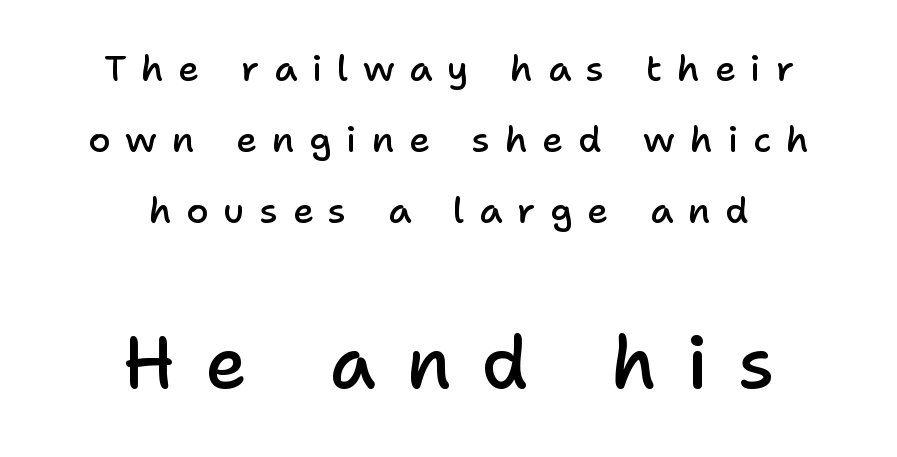
Q: Is the text bold? A: Semi-bold.
Q: Is the text italic (slanted)? A: No, it is upright.
Q: Is the typeface a serif or a sans-serif typeface? A: Sans-serif.
Q: Is the text underlined? A: No.
Q: How is the paragraph aligned? A: Centered.
Q: Is the spacing between letters normal or unusually wide? A: Unusually wide.
Q: Is the spacing between lines tight, normal or loose? A: Loose.
Q: Which block of text is set in a larger size, the first (top) or the second (bottom)? A: The second (bottom) one.
Q: Width (condensed, normal, or wide)? A: Normal.
Q: Stroke contrast? A: Low.
Q: x-height? A: Medium.
Q: Monospaced? A: No.
